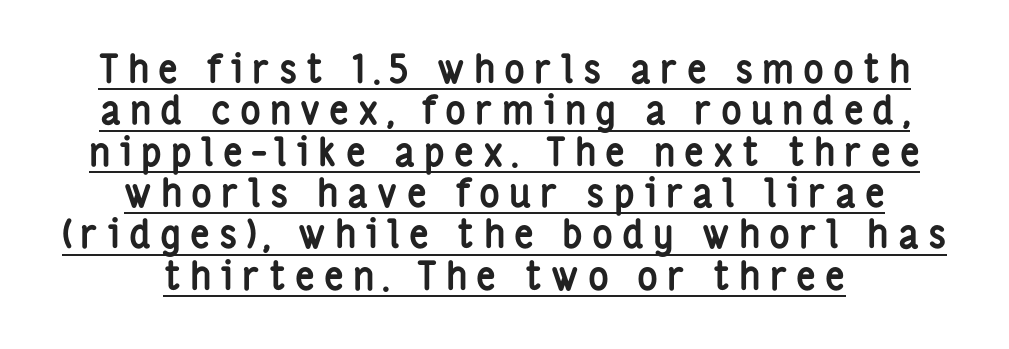
The image shows 39 px semibold, condensed sans-serif type, upright; set centered, tight line spacing (1.06x), unusually wide letter spacing (+0.23 em), underlined; low stroke contrast and a medium x-height.
